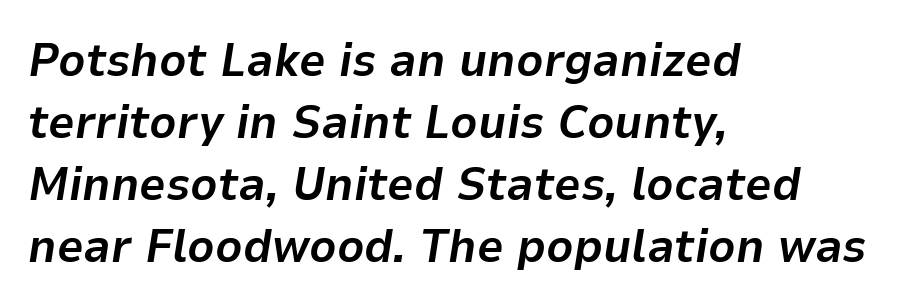
The image shows 47 px bold type, italic (leaning right); set left-aligned, normal line spacing (1.32x), normal letter spacing, not underlined; low stroke contrast and a medium x-height.
